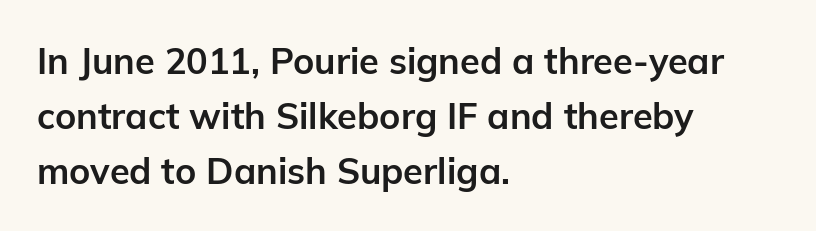
{"serif": "no", "italic": "no", "bold": "yes", "weight": "bold", "width": "normal", "stroke_contrast": "low", "x_height": "medium", "monospaced": "no", "underline": "no", "align": "left", "line_spacing": "normal", "line_spacing_ratio": 1.53, "letter_spacing": "normal", "letter_spacing_em": 0.0, "glyph_px": 36}
